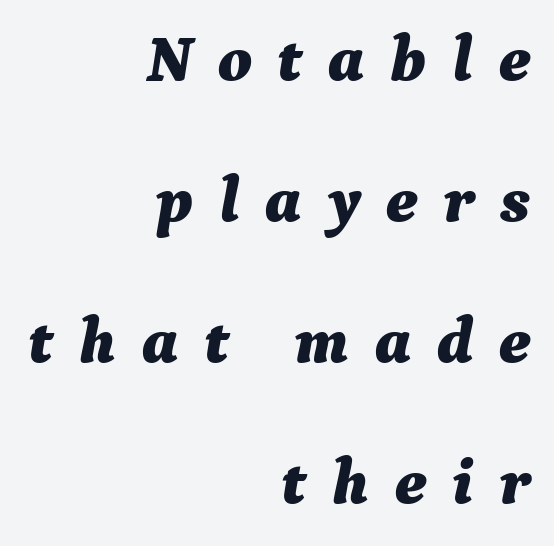
{"italic": "yes", "lean": "right", "slant_degrees": 9, "bold": "yes", "weight": "bold", "width": "normal", "stroke_contrast": "medium", "x_height": "medium", "monospaced": "no", "underline": "no", "align": "right", "line_spacing": "loose", "line_spacing_ratio": 2.17, "letter_spacing": "wide", "letter_spacing_em": 0.39, "glyph_px": 65}
